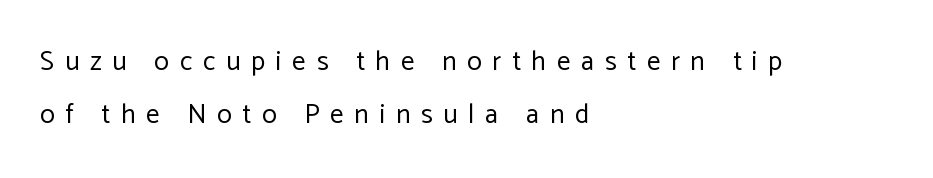
The image shows 27 px text type, upright; set left-aligned, loose line spacing (1.96x), unusually wide letter spacing (+0.4 em), not underlined.
